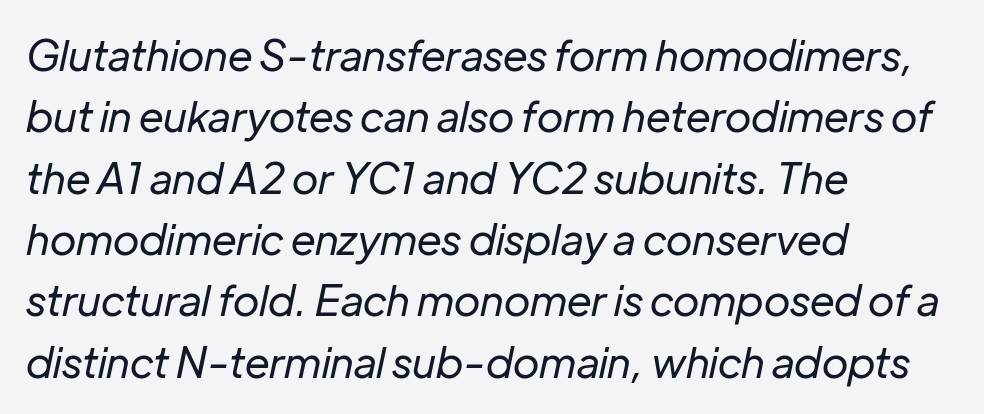
{"italic": "yes", "lean": "right", "slant_degrees": 12, "bold": "no", "weight": "regular", "width": "normal", "stroke_contrast": "low", "x_height": "medium", "monospaced": "no", "underline": "no", "align": "left", "line_spacing": "normal", "line_spacing_ratio": 1.46, "letter_spacing": "normal", "letter_spacing_em": 0.0, "glyph_px": 42}
